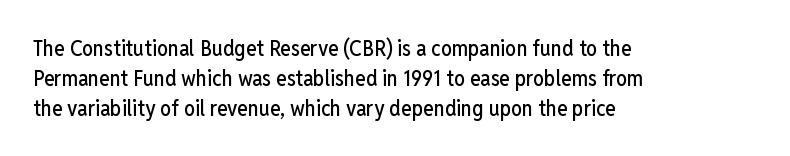
{"italic": "no", "underline": "no", "align": "left", "line_spacing": "normal", "line_spacing_ratio": 1.36, "letter_spacing": "normal", "letter_spacing_em": 0.0, "glyph_px": 22}
